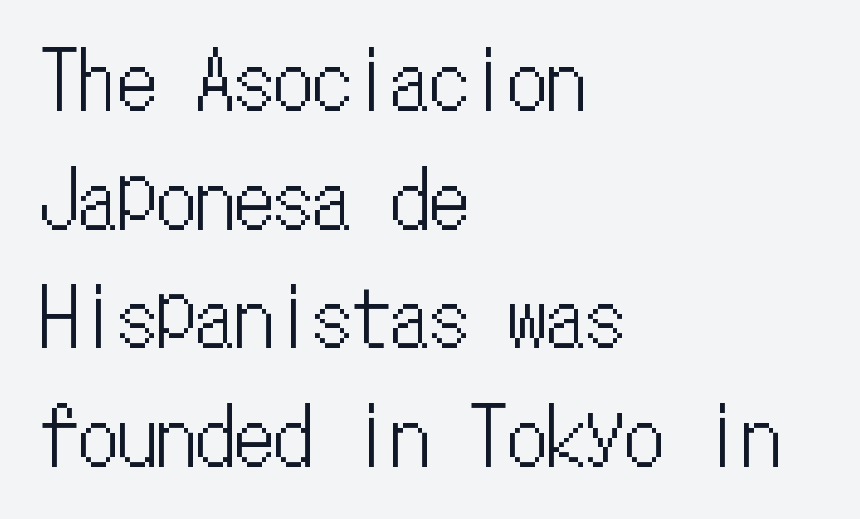
The image shows 78 px condensed type, upright, monospaced; set left-aligned, normal line spacing (1.52x), normal letter spacing, not underlined; low stroke contrast and a medium x-height.
